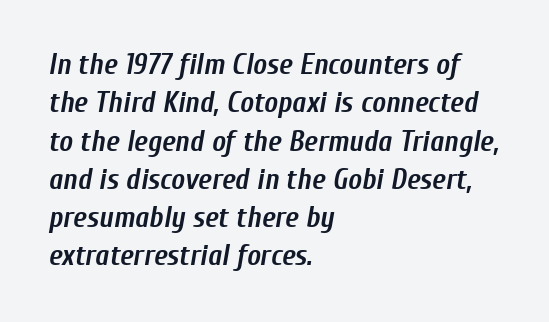
{"italic": "yes", "lean": "right", "slant_degrees": 10, "bold": "yes", "weight": "semibold", "width": "condensed", "stroke_contrast": "low", "x_height": "medium", "monospaced": "no", "underline": "no", "align": "left", "line_spacing": "normal", "line_spacing_ratio": 1.32, "letter_spacing": "normal", "letter_spacing_em": 0.0, "glyph_px": 29}
